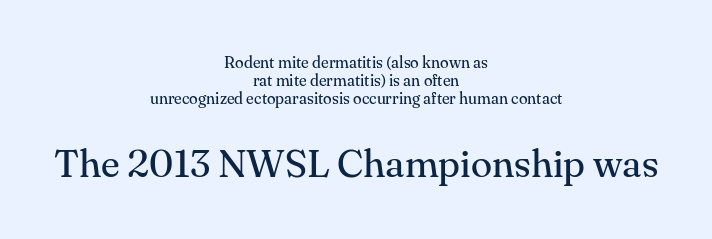
{"serif": "yes", "italic": "no", "bold": "no", "weight": "regular", "width": "normal", "stroke_contrast": "medium", "x_height": "small", "monospaced": "no", "underline": "no", "align": "center", "line_spacing": "tight", "line_spacing_ratio": 1.14, "letter_spacing": "normal", "letter_spacing_em": 0.0, "larger_block": "second", "size_ratio": 2.44, "glyph_px": 39}
